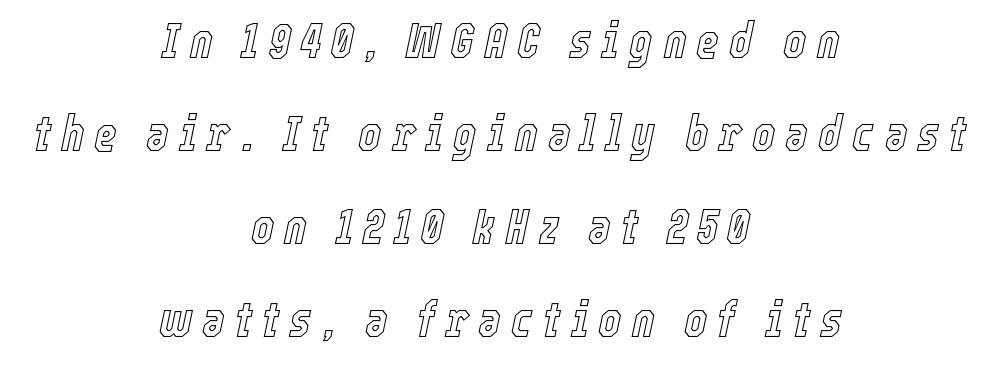
Q: Is the text italic (slanted)? A: Yes, it leans right by about 12 degrees.
Q: Is the text underlined? A: No.
Q: How is the paragraph aligned? A: Centered.
Q: Is the spacing between letters normal or unusually wide? A: Unusually wide.
Q: Is the spacing between lines tight, normal or loose? A: Loose.
Q: Width (condensed, normal, or wide)? A: Condensed.
Q: x-height? A: Medium.
Q: Monospaced? A: No.
